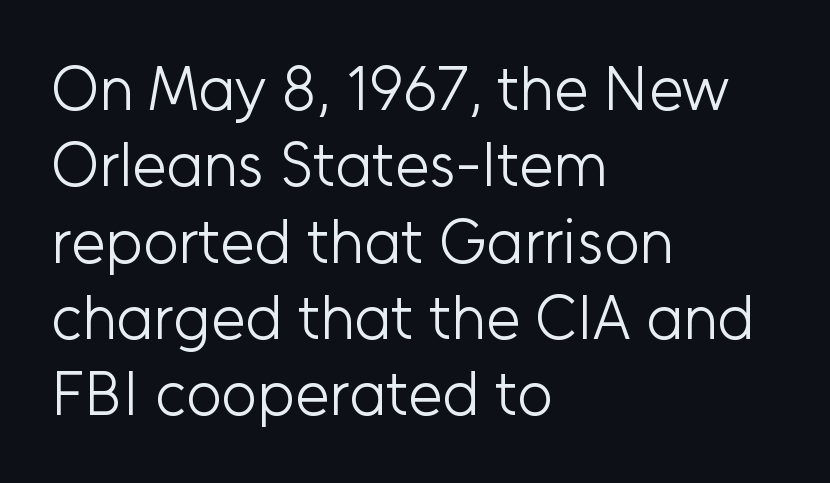
The image shows 62 px light sans-serif type, upright; set left-aligned, line spacing 1.23x, normal letter spacing, not underlined; low stroke contrast and a medium x-height.
